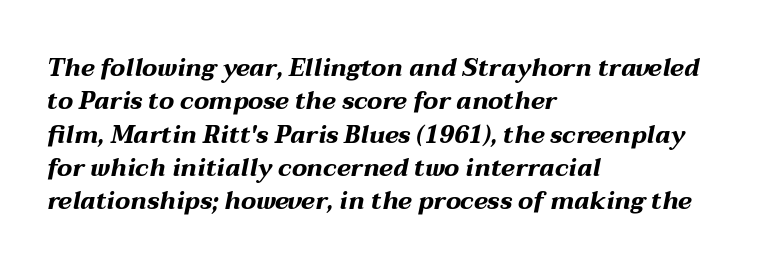
{"italic": "yes", "lean": "right", "slant_degrees": 12, "bold": "yes", "underline": "no", "align": "left", "line_spacing": "normal", "line_spacing_ratio": 1.39, "letter_spacing": "normal", "letter_spacing_em": 0.0, "glyph_px": 24}
